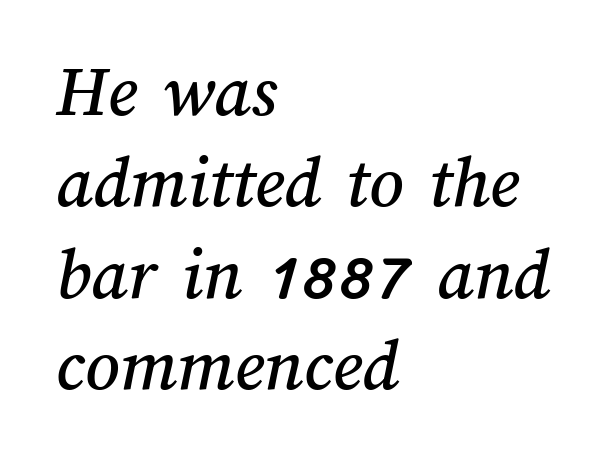
Horizontal alignment here is leftward, the default for most running prose. The area under the type is left untouched. The passage shown is typed in a proportional face where columns would drift. The passage shown has conventional tracking throughout.
